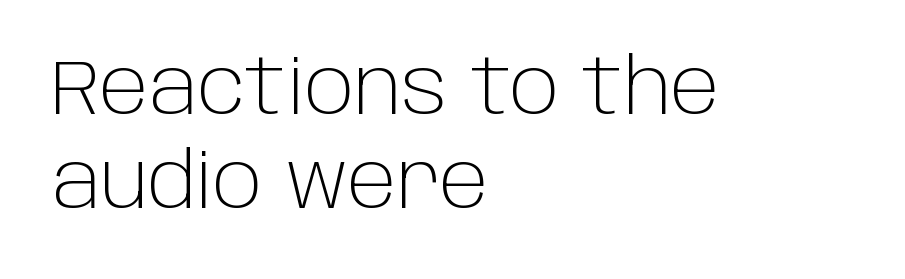
The image shows 77 px light sans-serif type, upright; set left-aligned, line spacing 1.22x, normal letter spacing, not underlined; low stroke contrast and a large x-height.
